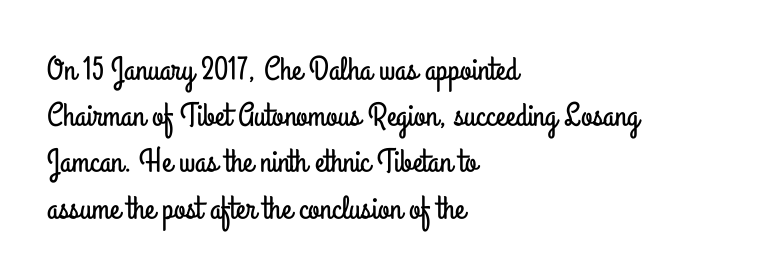
Look at the bottom of the vertical strokes: they stop flat, with no serifs. If you drew a ruler down the left edge, every line would touch it. What stands out about the letter spacing? Nothing — it is the standard amount. The font's upright variant was chosen for this text. Think of a printed novel: that variable character pitch is what you see here.
